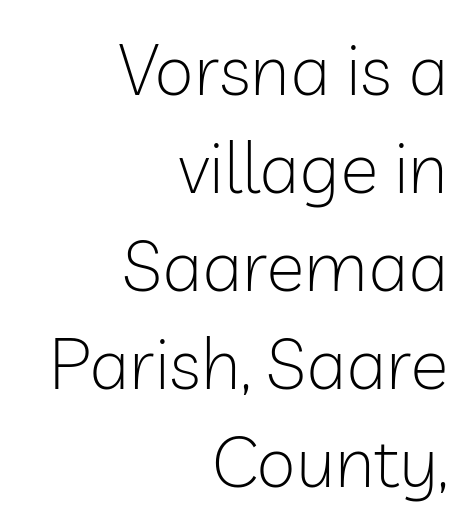
The image shows 72 px light sans-serif type, upright; set right-aligned, normal line spacing (1.36x), normal letter spacing, not underlined; low stroke contrast and a medium x-height.
